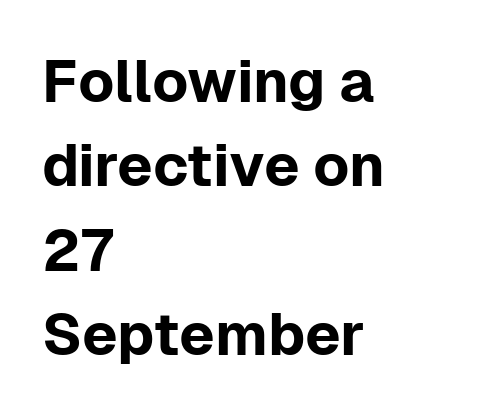
The image shows 59 px sans-serif type, upright; set left-aligned, normal line spacing (1.43x), normal letter spacing, not underlined; low stroke contrast and a medium x-height.
